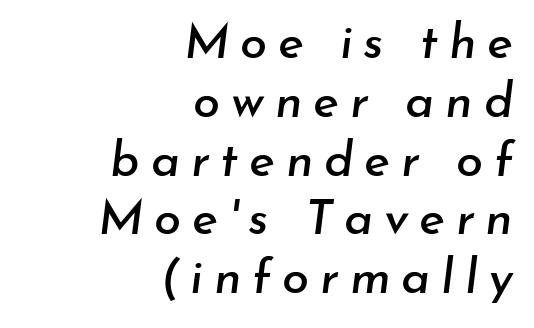
{"italic": "yes", "lean": "right", "slant_degrees": 7, "width": "normal", "stroke_contrast": "low", "x_height": "small", "monospaced": "no", "underline": "no", "align": "right", "line_spacing_ratio": 1.2, "letter_spacing": "wide", "letter_spacing_em": 0.22, "glyph_px": 49}
